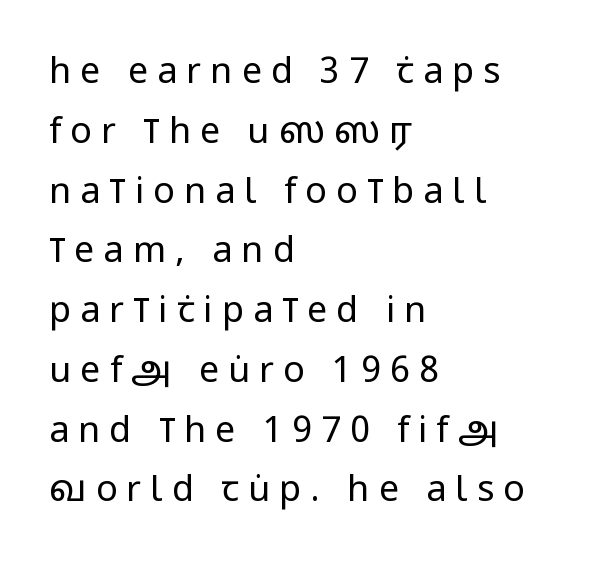
Varying glyph widths throughout — classic text-font behaviour. Any mark beneath the type? The region is blank. This is not heavy type; no bold has been used. Unlike italic type, these characters show no tilt at all. A typesetter would call this leading conventional body-copy spacing.
